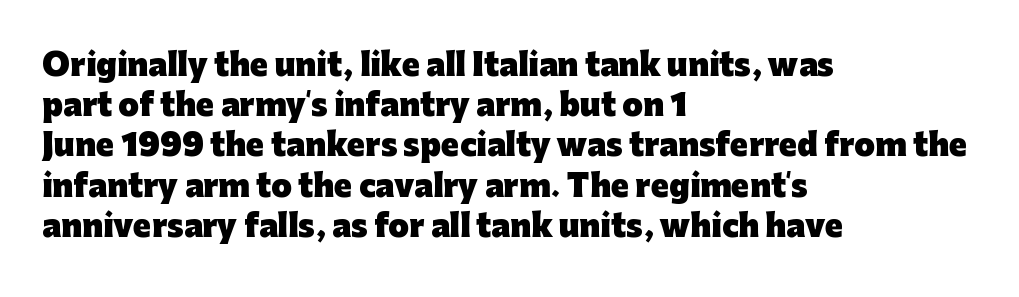
{"serif": "no", "italic": "no", "bold": "yes", "weight": "heavy", "width": "normal", "stroke_contrast": "low", "x_height": "medium", "monospaced": "no", "underline": "no", "align": "left", "line_spacing": "normal", "line_spacing_ratio": 1.34, "letter_spacing": "normal", "letter_spacing_em": 0.0, "glyph_px": 30}
